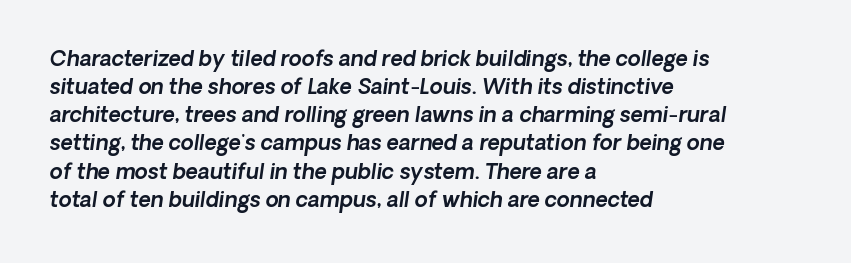
{"underline": "no", "align": "left", "line_spacing": "normal", "line_spacing_ratio": 1.34, "letter_spacing": "normal", "letter_spacing_em": 0.0, "glyph_px": 21}
